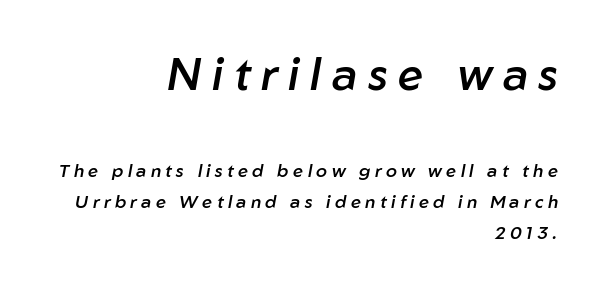
Designer's note — italics engaged. A flush-right, rag-left setting is used for this passage. Students, this is semibold: more ink than regular, less than bold. Character size in the leading block exceeds that of the trailing block. This sample has the flowing, uneven cadence of proportional lettering.
